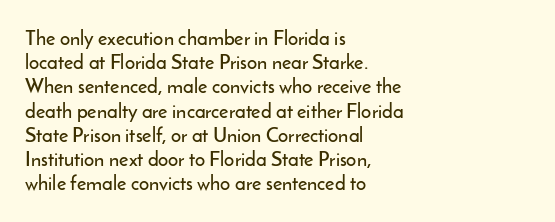
Q: Is the text italic (slanted)? A: No, it is upright.
Q: Is the text underlined? A: No.
Q: How is the paragraph aligned? A: Left-aligned.
Q: Is the spacing between letters normal or unusually wide? A: Normal.
